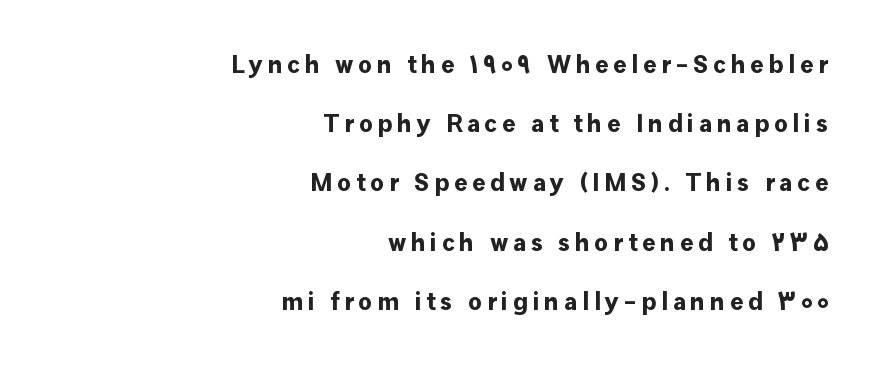
Q: Is the text bold? A: Yes.
Q: Is the text italic (slanted)? A: No, it is upright.
Q: Is the text underlined? A: No.
Q: How is the paragraph aligned? A: Right-aligned.
Q: Is the spacing between lines tight, normal or loose? A: Loose.
